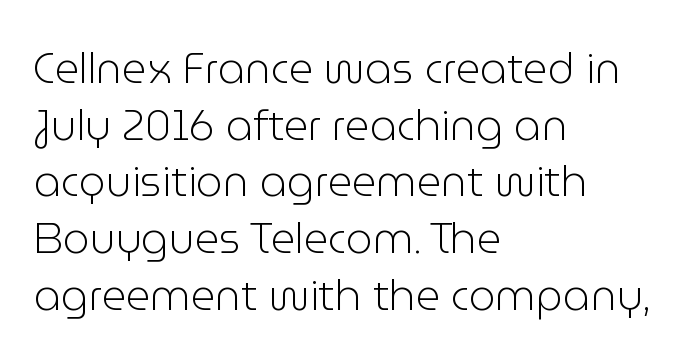
{"serif": "no", "italic": "no", "bold": "no", "weight": "light", "width": "normal", "stroke_contrast": "low", "x_height": "medium", "monospaced": "no", "underline": "no", "align": "left", "line_spacing": "normal", "line_spacing_ratio": 1.35, "letter_spacing": "normal", "letter_spacing_em": 0.0, "glyph_px": 42}
